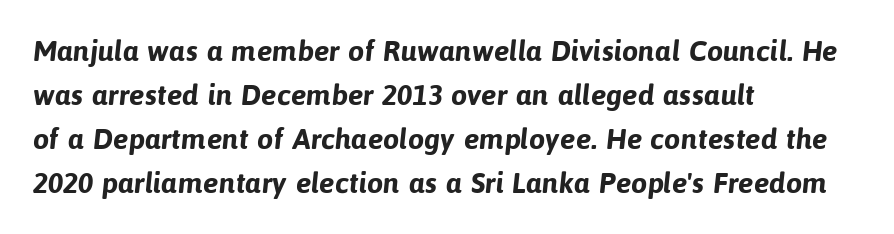
{"serif": "no", "bold": "yes", "weight": "bold", "width": "normal", "stroke_contrast": "low", "x_height": "medium", "monospaced": "no", "underline": "no", "align": "left", "line_spacing": "normal", "line_spacing_ratio": 1.52, "letter_spacing": "normal", "letter_spacing_em": 0.0, "glyph_px": 29}
